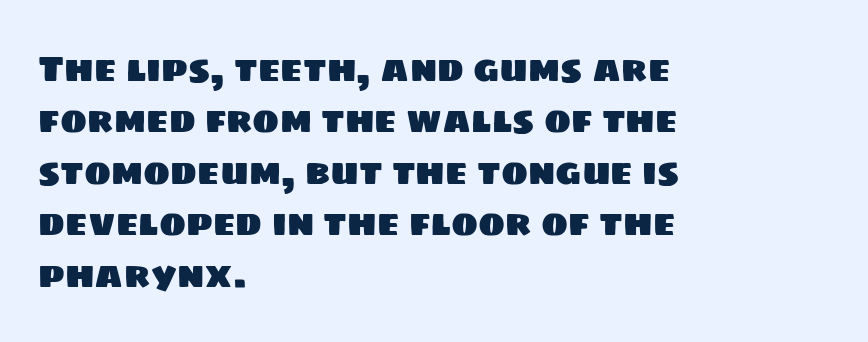
Q: Is the typeface a serif or a sans-serif typeface? A: Sans-serif.
Q: Is the text underlined? A: No.
Q: How is the paragraph aligned? A: Left-aligned.
Q: Is the spacing between letters normal or unusually wide? A: Normal.
Q: Is the spacing between lines tight, normal or loose? A: Normal.
Q: Width (condensed, normal, or wide)? A: Normal.
Q: Stroke contrast? A: Low.
Q: x-height? A: Large.
Q: Monospaced? A: No.
